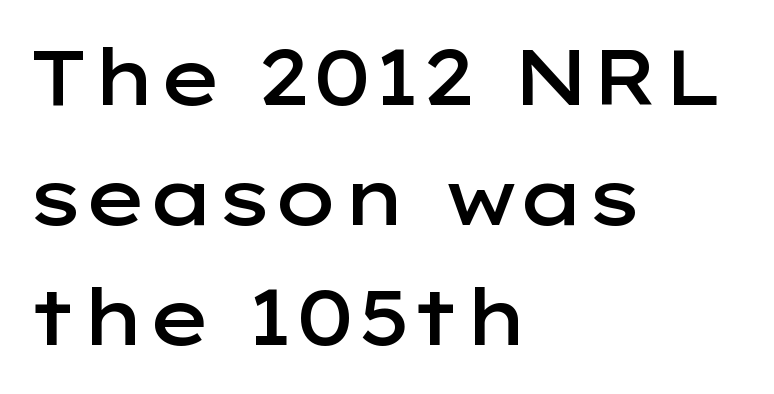
Q: Is the text bold? A: Semi-bold.
Q: Is the text italic (slanted)? A: No, it is upright.
Q: Is the typeface a serif or a sans-serif typeface? A: Sans-serif.
Q: Is the text underlined? A: No.
Q: How is the paragraph aligned? A: Left-aligned.
Q: Is the spacing between letters normal or unusually wide? A: Normal.
Q: Is the spacing between lines tight, normal or loose? A: Normal.
Q: Width (condensed, normal, or wide)? A: Wide.
Q: Stroke contrast? A: Low.
Q: x-height? A: Medium.
Q: Monospaced? A: No.
